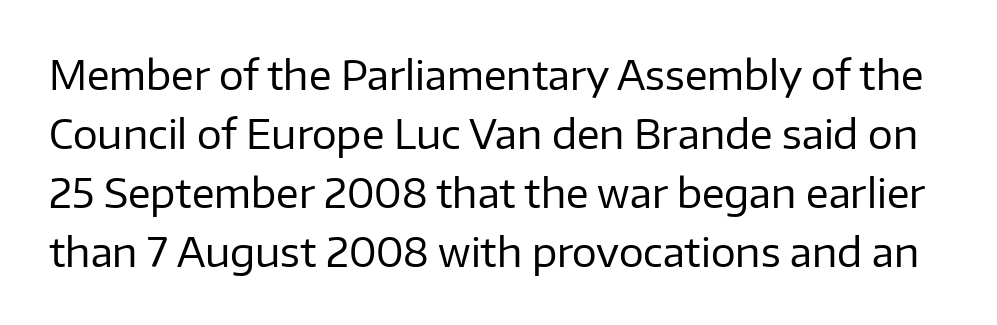
The image shows 39 px regular-weight sans-serif type, upright; set normal line spacing (1.51x), normal letter spacing, not underlined; low stroke contrast and a medium x-height.
